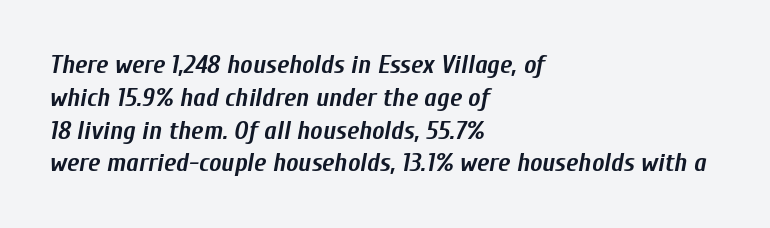
{"italic": "yes", "lean": "right", "slant_degrees": 10, "bold": "yes", "underline": "no", "align": "left", "line_spacing": "normal", "line_spacing_ratio": 1.26, "letter_spacing": "normal", "letter_spacing_em": 0.0, "glyph_px": 26}
